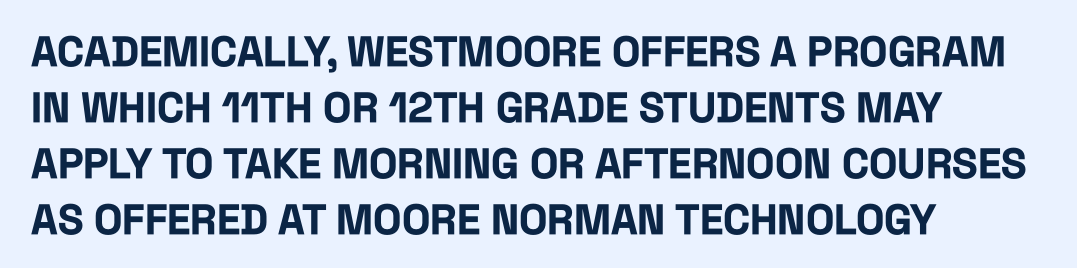
These lines sit exactly where default settings would place them. The passage shown is not underscored anywhere. These lines are rendered in a variable-pitch font. Style check: upright. Alignment: flush left. No feet cap the strokes, marking this as sans-serif type.
